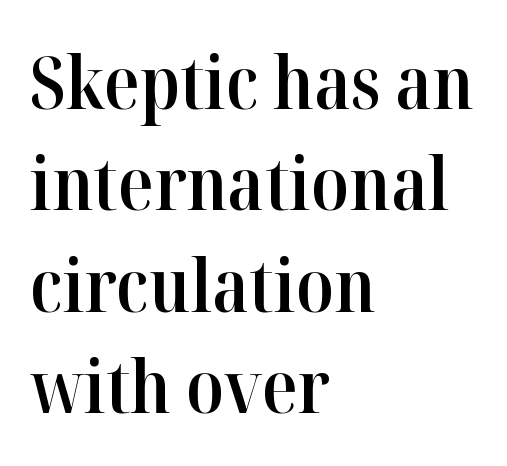
The image shows 73 px semibold serif type, upright; set left-aligned, normal line spacing (1.39x), normal letter spacing, not underlined; high stroke contrast and a medium x-height.
